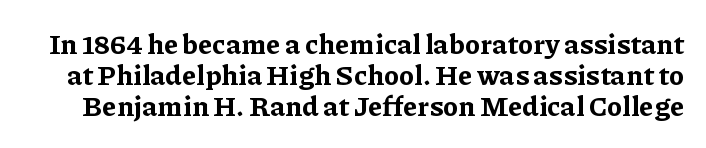
The image shows 28 px bold serif type, upright; set tight line spacing (1.11x), normal letter spacing, not underlined; low stroke contrast and a medium x-height.
